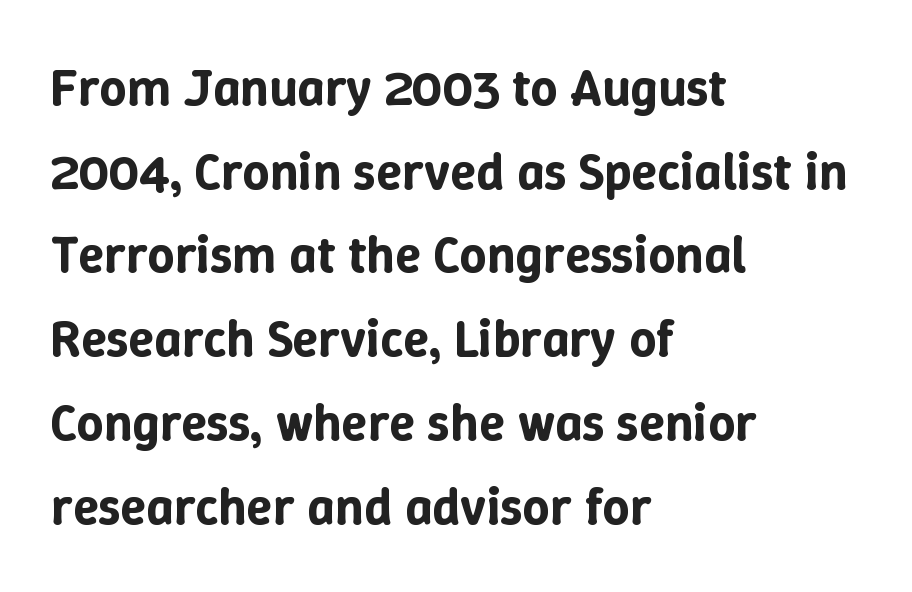
The image shows 53 px text type, upright; set left-aligned, normal line spacing (1.58x), normal letter spacing, not underlined; low stroke contrast and a medium x-height.
